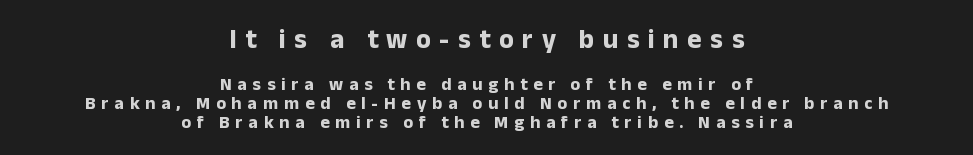
The image shows 27 px bold type, upright; set centered, tight line spacing (1.05x), unusually wide letter spacing (+0.32 em), not underlined; the first (top) block is 1.5x larger.
